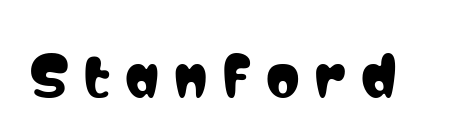
The image shows 53 px condensed sans-serif type, upright; set unusually wide letter spacing (+0.29 em), not underlined; low stroke contrast and a medium x-height.
